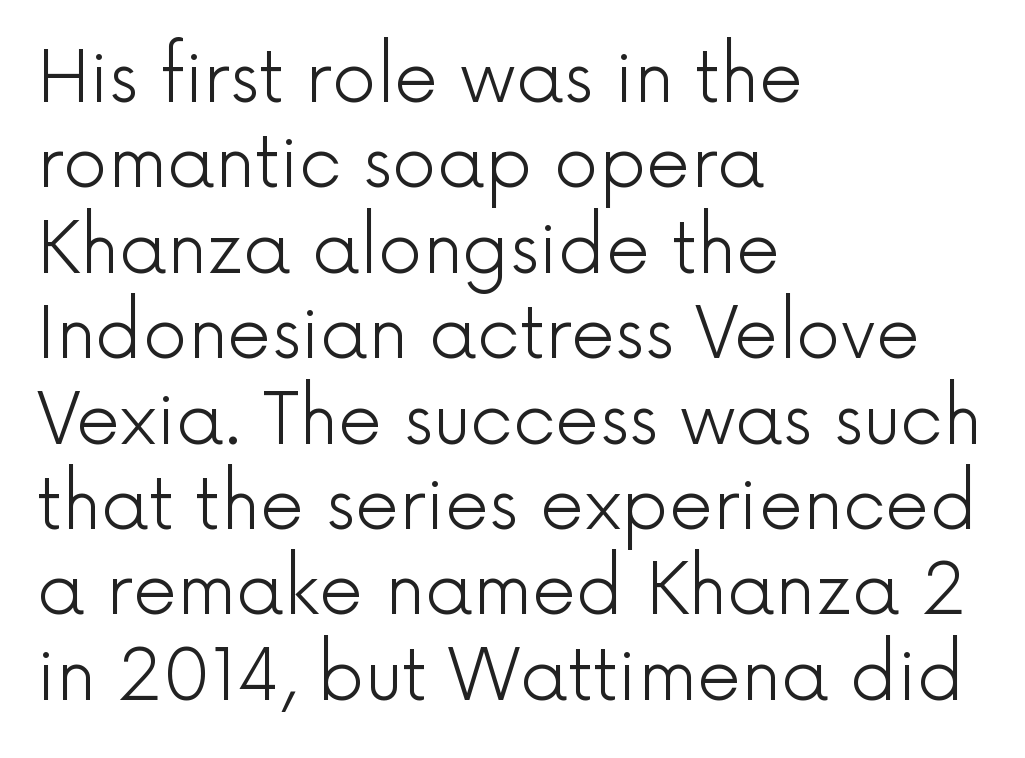
{"serif": "no", "italic": "no", "bold": "no", "weight": "light", "width": "normal", "x_height": "medium", "monospaced": "no", "underline": "no", "align": "left", "line_spacing_ratio": 1.22, "letter_spacing": "normal", "letter_spacing_em": 0.0, "glyph_px": 70}
